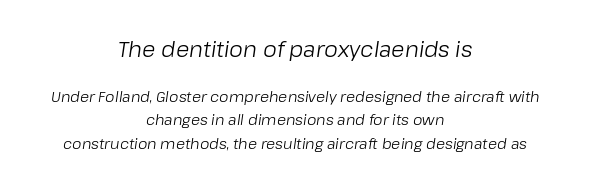
The image shows 22 px text type, italic (leaning right); set centered, normal line spacing (1.56x), normal letter spacing, not underlined; the first (top) block is 1.47x larger.
